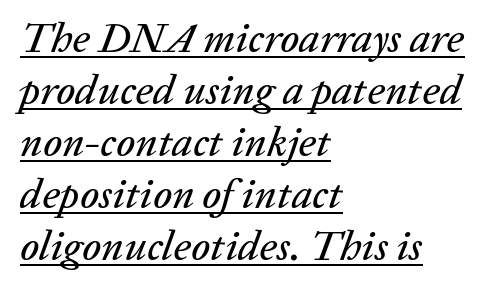
{"italic": "yes", "lean": "right", "slant_degrees": 20, "width": "normal", "stroke_contrast": "low", "x_height": "medium", "monospaced": "no", "underline": "yes", "align": "left", "line_spacing_ratio": 1.24, "letter_spacing": "normal", "letter_spacing_em": 0.0, "glyph_px": 42}
